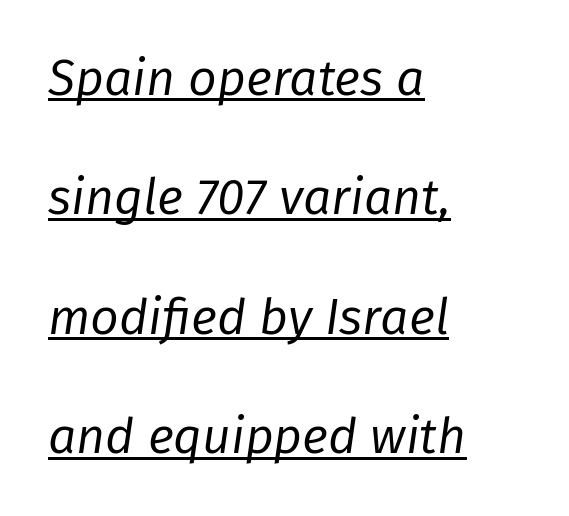
Q: Is the text bold? A: No.
Q: Is the text italic (slanted)? A: Yes, it leans right by about 8 degrees.
Q: Is the text underlined? A: Yes.
Q: How is the paragraph aligned? A: Left-aligned.
Q: Is the spacing between letters normal or unusually wide? A: Normal.
Q: Is the spacing between lines tight, normal or loose? A: Loose.
Q: Width (condensed, normal, or wide)? A: Normal.
Q: Stroke contrast? A: Low.
Q: x-height? A: Medium.
Q: Monospaced? A: No.
